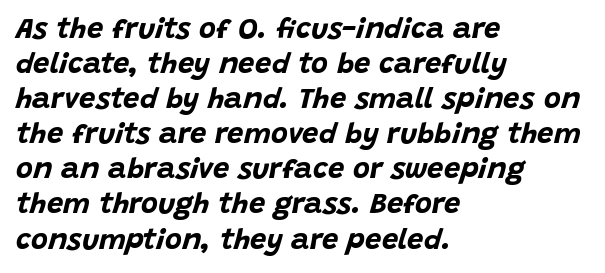
The image shows 29 px bold type, italic (leaning right); set left-aligned, line spacing 1.21x, normal letter spacing, not underlined; low stroke contrast and a large x-height.
